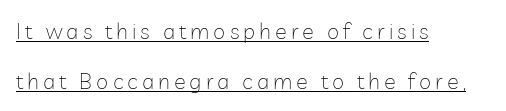
The image shows 22 px text type, upright; set left-aligned, loose line spacing (2.26x), underlined.
